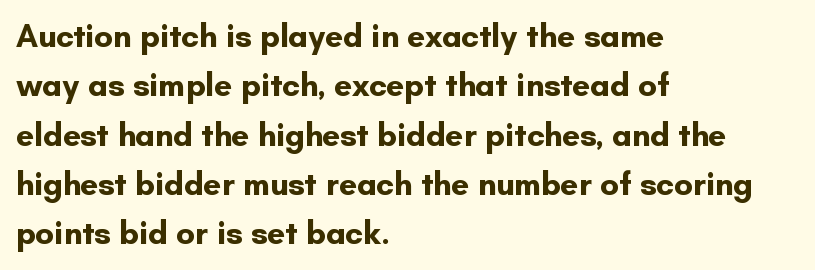
Where is the straight margin? On the left. Ordinary non-slanted type is in use. The type family on display is of the sans-serif kind. Just letters on the line, the space beneath them empty.
